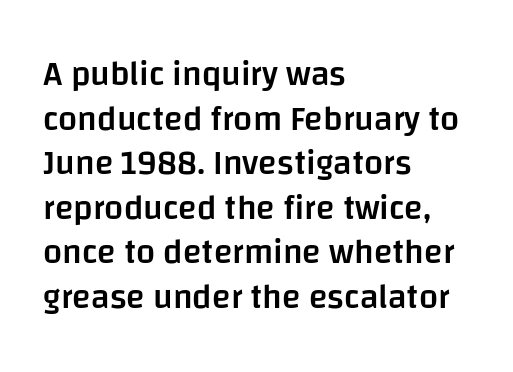
Is the block centered? No — it sits flush against the left margin. The foot of each line stays bare and open. It's the straight-up-and-down kind of type. Is this a fixed-width face? No — the glyphs have proportional, varying widths. The passage shown has conventional tracking throughout.
